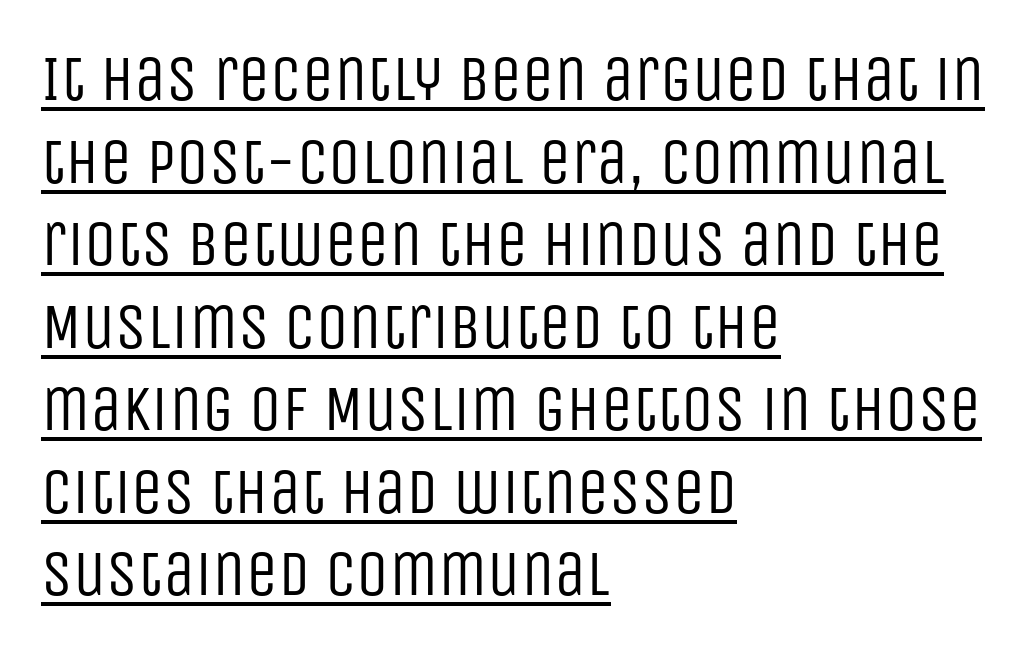
It's the straight-up-and-down kind of type. Letters have the restrained weight of plain body copy at most. Normally led — the rows are evenly, conventionally spaced. Spacing verdict: proportional, widths tailored to each character.
